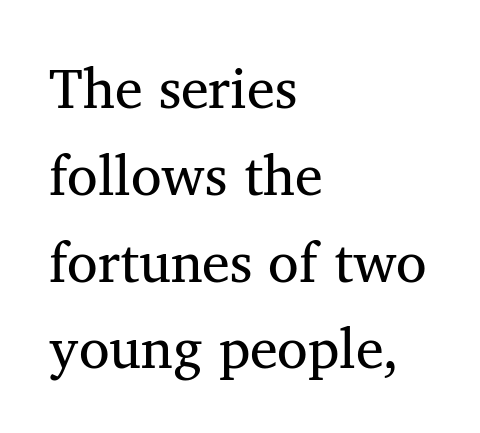
Q: Is the text bold? A: No.
Q: Is the text italic (slanted)? A: No, it is upright.
Q: Is the typeface a serif or a sans-serif typeface? A: Serif.
Q: Is the text underlined? A: No.
Q: How is the paragraph aligned? A: Left-aligned.
Q: Is the spacing between letters normal or unusually wide? A: Normal.
Q: Is the spacing between lines tight, normal or loose? A: Normal.
Q: Width (condensed, normal, or wide)? A: Normal.
Q: Stroke contrast? A: Medium.
Q: x-height? A: Medium.
Q: Monospaced? A: No.
